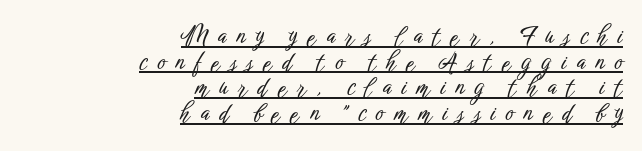
Like a heading marked for emphasis, these lines bear an underscore. Leftover space on each line is placed entirely before the opening word. A typesetter would call this leading minimal, almost set solid. Short note: letters widely spaced.
